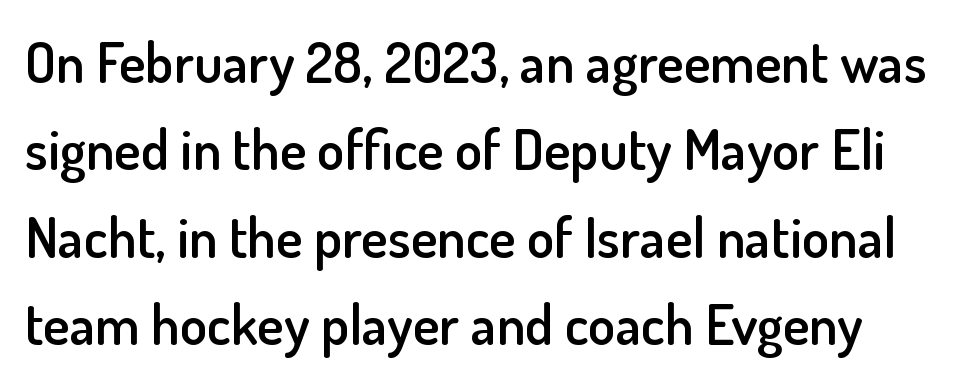
{"serif": "no", "italic": "no", "bold": "semi", "weight": "semibold", "width": "normal", "stroke_contrast": "low", "x_height": "small", "monospaced": "no", "underline": "no", "line_spacing": "normal", "line_spacing_ratio": 1.56, "letter_spacing": "normal", "letter_spacing_em": 0.0, "glyph_px": 56}
